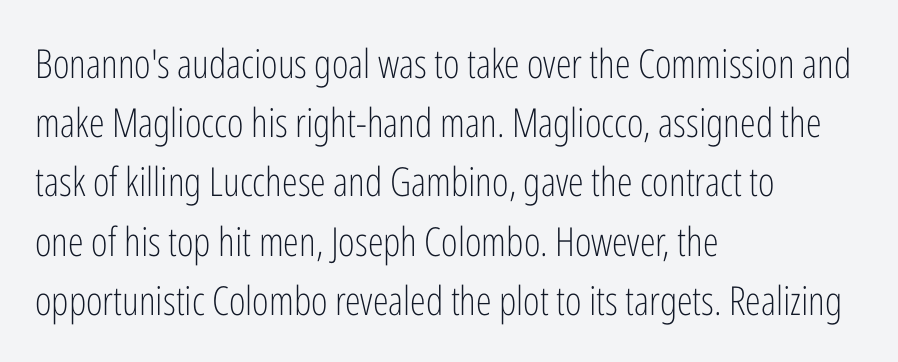
{"serif": "no", "italic": "no", "bold": "no", "weight": "light", "width": "condensed", "stroke_contrast": "low", "x_height": "medium", "monospaced": "no", "underline": "no", "align": "left", "line_spacing": "normal", "line_spacing_ratio": 1.48, "letter_spacing": "normal", "letter_spacing_em": 0.0, "glyph_px": 40}
